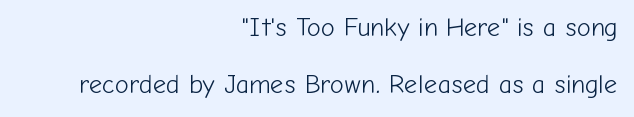
Weight: not bold — regular or lighter. The passage shown has conventional tracking throughout. Rendered with straight, roman letterforms. One-word summary of the alignment: right.
